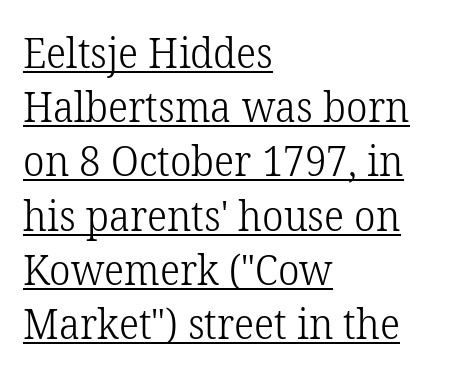
The image shows 42 px light serif type, upright; set left-aligned, normal line spacing (1.29x), normal letter spacing, underlined; low stroke contrast and a medium x-height.
